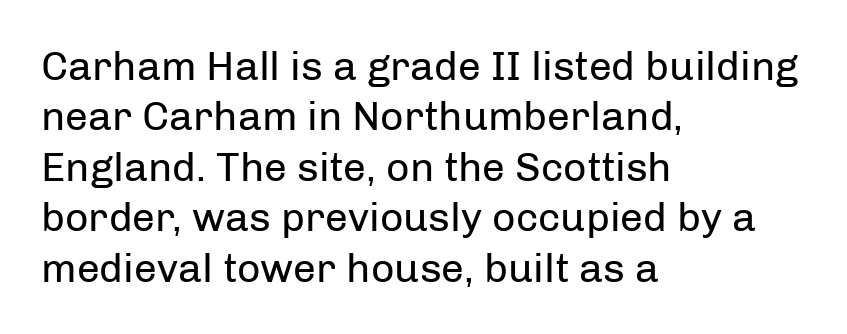
The image shows 41 px regular-weight sans-serif type, upright; set left-aligned, line spacing 1.23x, normal letter spacing, not underlined; low stroke contrast and a medium x-height.
